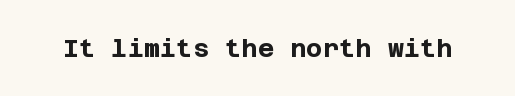
{"italic": "no", "bold": "yes", "underline": "no", "letter_spacing": "normal", "letter_spacing_em": 0.0, "glyph_px": 25}
